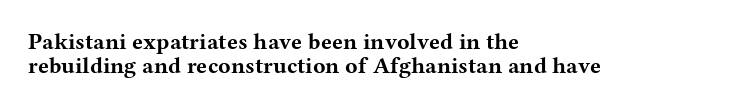
The image shows 23 px bold type, upright; set left-aligned, tight line spacing (1.03x), normal letter spacing, not underlined.
